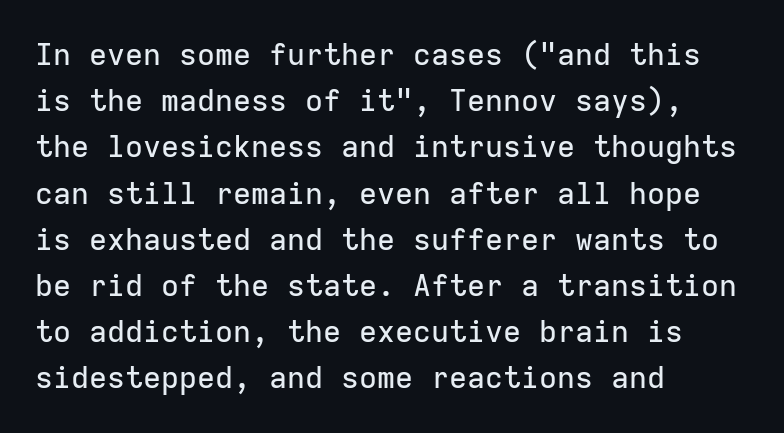
{"serif": "no", "italic": "no", "width": "normal", "stroke_contrast": "low", "x_height": "medium", "monospaced": "yes", "underline": "no", "align": "left", "line_spacing": "normal", "line_spacing_ratio": 1.54, "letter_spacing": "normal", "letter_spacing_em": 0.0, "glyph_px": 30}
